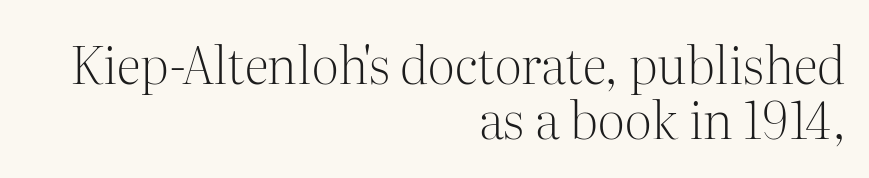
{"serif": "yes", "italic": "no", "bold": "no", "weight": "light", "width": "normal", "stroke_contrast": "medium", "x_height": "medium", "monospaced": "no", "underline": "no", "align": "right", "line_spacing": "tight", "line_spacing_ratio": 1.07, "letter_spacing": "normal", "letter_spacing_em": 0.0, "glyph_px": 51}
